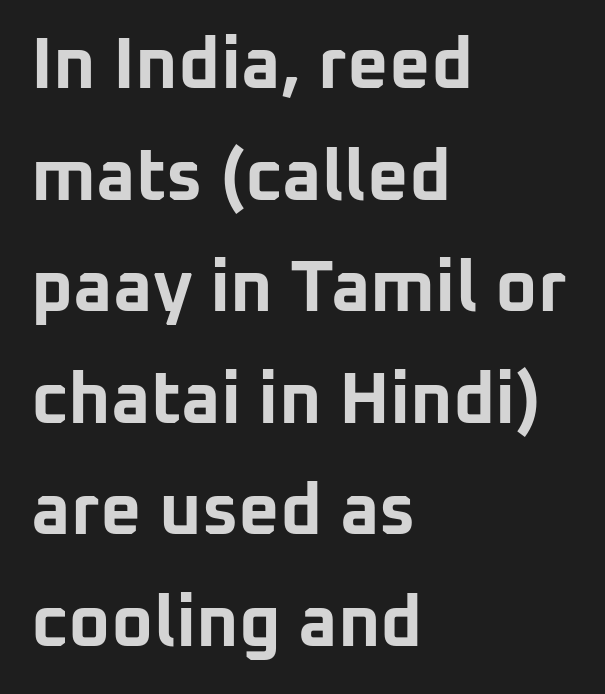
{"serif": "no", "italic": "no", "bold": "yes", "weight": "bold", "width": "normal", "stroke_contrast": "low", "x_height": "medium", "monospaced": "no", "underline": "no", "align": "left", "line_spacing": "normal", "line_spacing_ratio": 1.55, "letter_spacing": "normal", "letter_spacing_em": 0.0, "glyph_px": 72}
